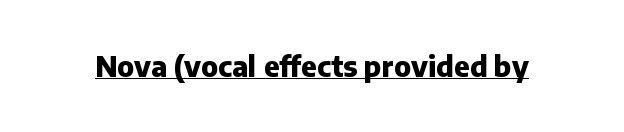
The image shows 28 px heavy sans-serif type, upright; set normal letter spacing, underlined; low stroke contrast and a medium x-height.
